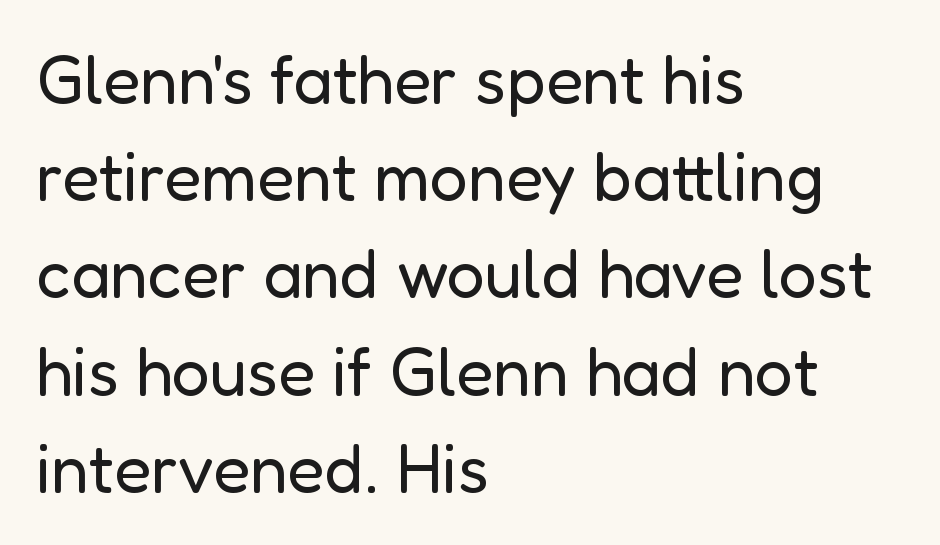
Q: Is the text bold? A: No.
Q: Is the text italic (slanted)? A: No, it is upright.
Q: Is the typeface a serif or a sans-serif typeface? A: Sans-serif.
Q: Is the text underlined? A: No.
Q: How is the paragraph aligned? A: Left-aligned.
Q: Is the spacing between letters normal or unusually wide? A: Normal.
Q: Is the spacing between lines tight, normal or loose? A: Normal.
Q: Width (condensed, normal, or wide)? A: Normal.
Q: Stroke contrast? A: Low.
Q: x-height? A: Medium.
Q: Monospaced? A: No.
